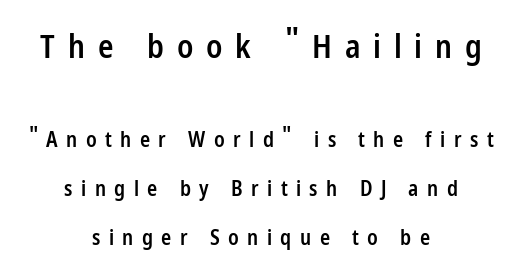
The rendering shrinks the type as you move from the upper chunk to the lower. Proportional: the letters do not fall into vertical columns. Do the letters lean? They stand straight. Does extra space separate the letters? Yes, quite a lot of it.
